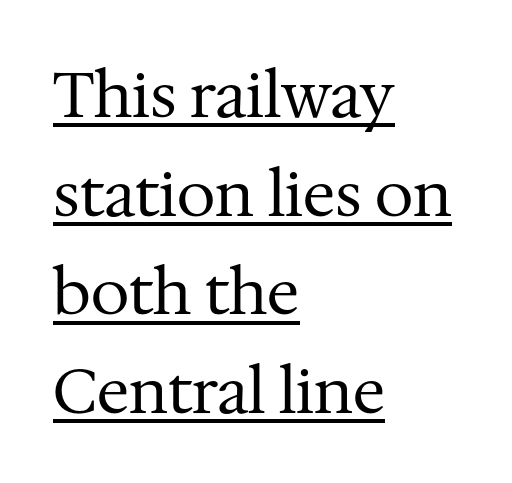
Each stroke keeps to a modest, everyday thickness or less. Note the varied advance widths — an 'i' is clearly narrower than an 'm'. The rendering shows small feet on the letterforms — a serif design. Honestly, the row spacing looks completely unremarkable. The rendering keeps characters at their native spacing.
